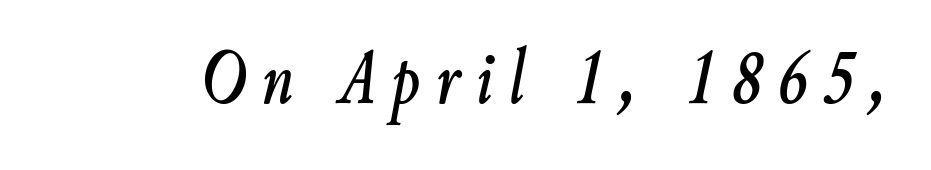
The specimen omits any rule beneath the text block's lines. It's the slanting kind of type. The line texture is sparse and dotted thanks to wide tracking. The letters advance in unequal steps, a hallmark of proportional type.
